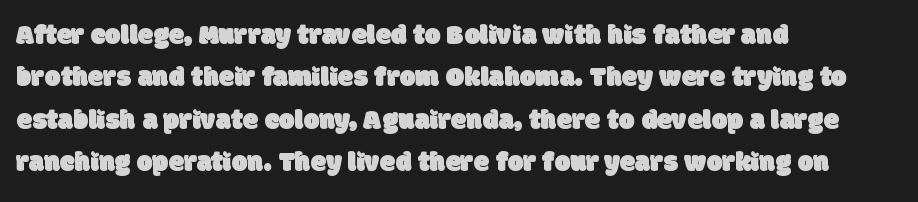
{"serif": "no", "width": "normal", "stroke_contrast": "low", "x_height": "large", "monospaced": "no", "underline": "no", "align": "left", "line_spacing": "normal", "line_spacing_ratio": 1.51, "letter_spacing": "normal", "letter_spacing_em": 0.0, "glyph_px": 28}
